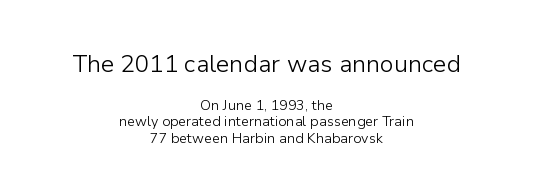
Is the block centered? Yes — each line is placed symmetrically about the middle. No heavy texture on the line: the type isn't bold. Each row of text sits above clean, open space. A typesetter would mark this as roman, not italic. Look at the glyph heights: the upper group is clearly the bigger setting. This sample uses plain, unmodified letter spacing.
